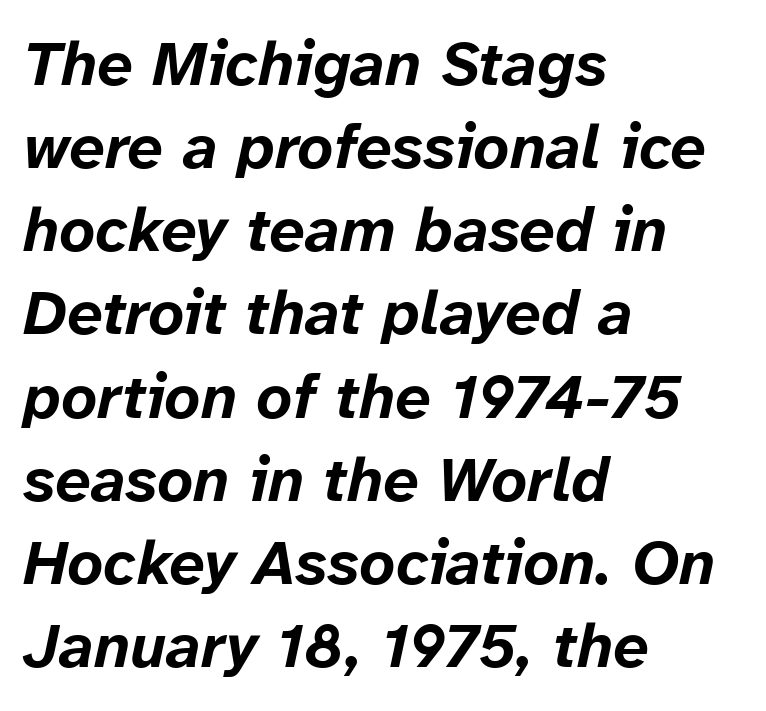
{"italic": "yes", "lean": "right", "slant_degrees": 12, "bold": "yes", "weight": "bold", "width": "normal", "stroke_contrast": "low", "x_height": "medium", "monospaced": "no", "underline": "no", "align": "left", "line_spacing": "normal", "line_spacing_ratio": 1.32, "letter_spacing": "normal", "letter_spacing_em": 0.0, "glyph_px": 63}
